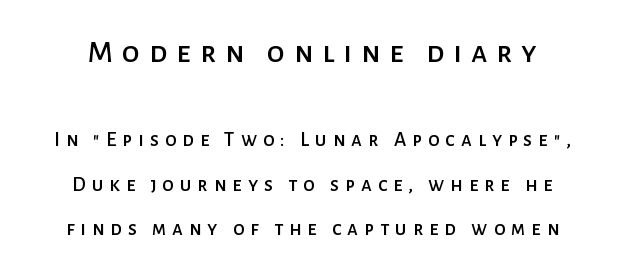
{"serif": "no", "italic": "no", "width": "normal", "stroke_contrast": "low", "x_height": "medium", "monospaced": "no", "underline": "no", "line_spacing": "loose", "line_spacing_ratio": 2.12, "letter_spacing": "wide", "letter_spacing_em": 0.28, "larger_block": "first", "size_ratio": 1.52, "glyph_px": 32}
